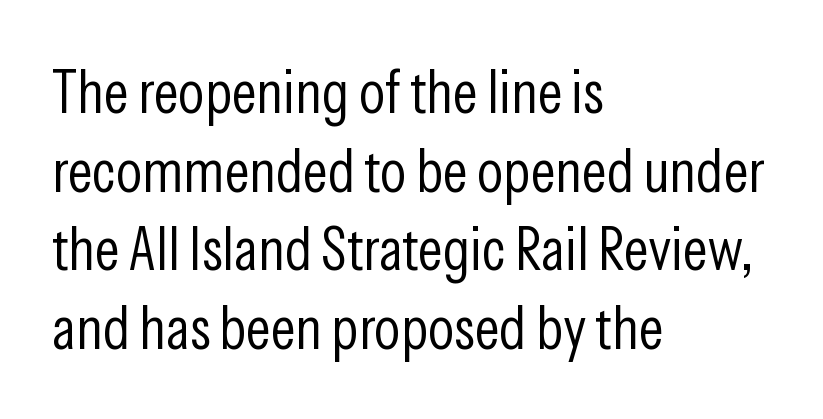
Each letter's strokes conclude bluntly, with no projecting serifs. A light-to-regular cut is what we see here. Default kerning and tracking; the words read as compact shapes. Normally led — the rows are evenly, conventionally spaced. The font's upright variant was chosen for this text.
